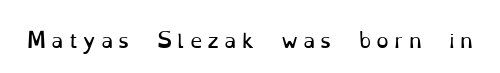
{"italic": "no", "bold": "no", "underline": "no", "letter_spacing": "wide", "letter_spacing_em": 0.25, "glyph_px": 20}
